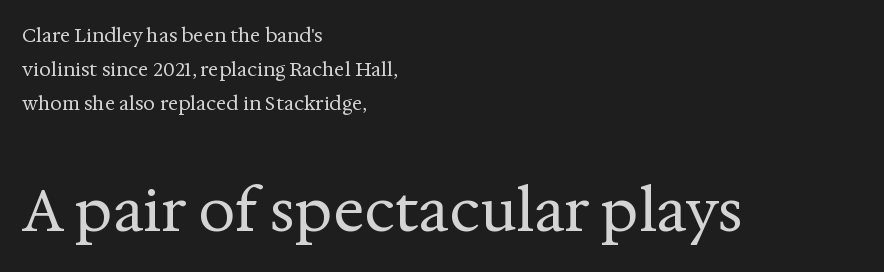
The image shows 58 px regular-weight serif type, upright; set left-aligned, line spacing 1.8x, normal letter spacing, not underlined; the second (bottom) block is 3.05x larger; medium stroke contrast and a medium x-height.
